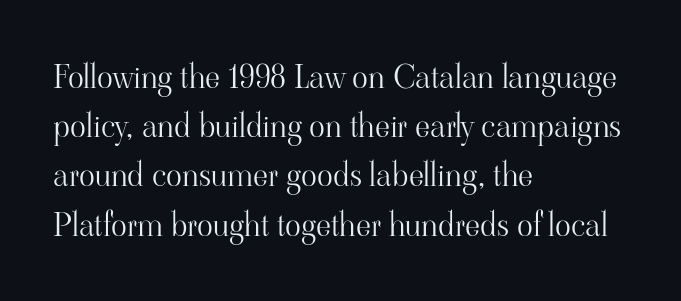
The image shows 33 px light serif type, upright; set left-aligned, normal line spacing (1.49x), normal letter spacing, not underlined; high stroke contrast and a small x-height.
